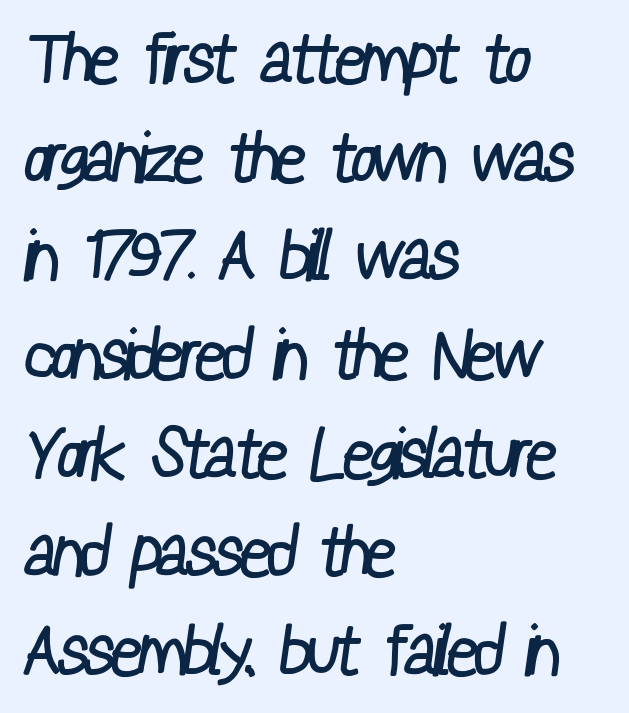
This sample uses plain, unmodified letter spacing. Serifs: no, the terminals of the letterforms are clean. No extra ink here — the face is not bold. Is there much room between lines? A standard amount, neither cramped nor airy.
